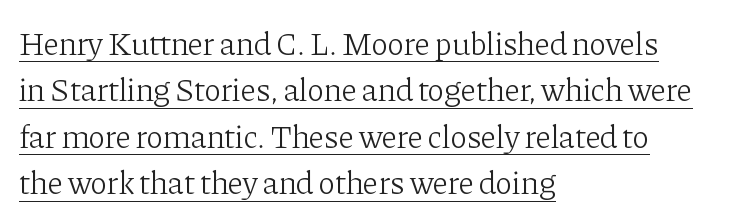
{"serif": "yes", "italic": "no", "bold": "no", "weight": "light", "width": "normal", "stroke_contrast": "low", "x_height": "medium", "monospaced": "no", "underline": "yes", "align": "left", "line_spacing": "normal", "line_spacing_ratio": 1.45, "letter_spacing": "normal", "letter_spacing_em": 0.0, "glyph_px": 32}
